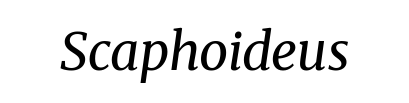
Tracking value appears to be zero — textbook default spacing. Ink coverage per letter is moderate at most. A typesetter would call this proportional, since set widths differ per character. Font category for this specimen: serif.
